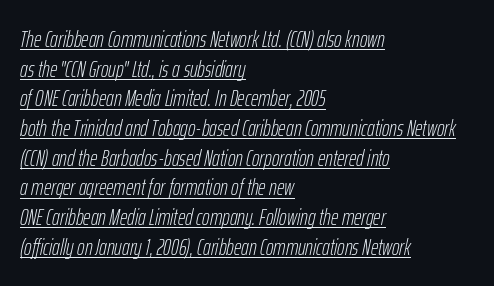
Q: Is the text bold? A: No.
Q: Is the text italic (slanted)? A: Yes, it leans right by about 12 degrees.
Q: Is the text underlined? A: Yes.
Q: How is the paragraph aligned? A: Left-aligned.
Q: Is the spacing between letters normal or unusually wide? A: Normal.
Q: Is the spacing between lines tight, normal or loose? A: Normal.
